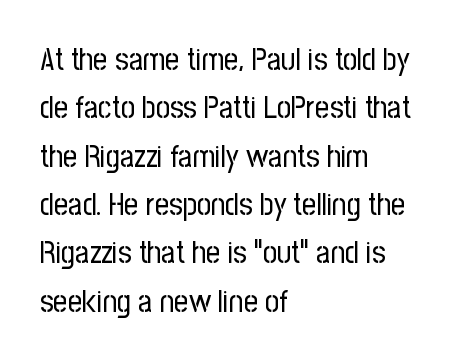
The passage shown is not underscored anywhere. Between one letter and the next there's only the usual sliver of space. Do the characters align in a grid? No, the font is proportional. This is the regular roman posture of the typeface. The letterforms sit at book weight or below. Where is the straight margin? On the left.
